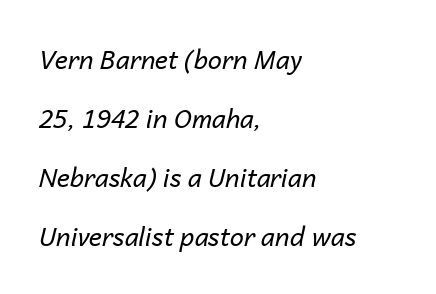
The image shows 25 px text type, italic (leaning right); set left-aligned, loose line spacing (2.36x), normal letter spacing, not underlined.
